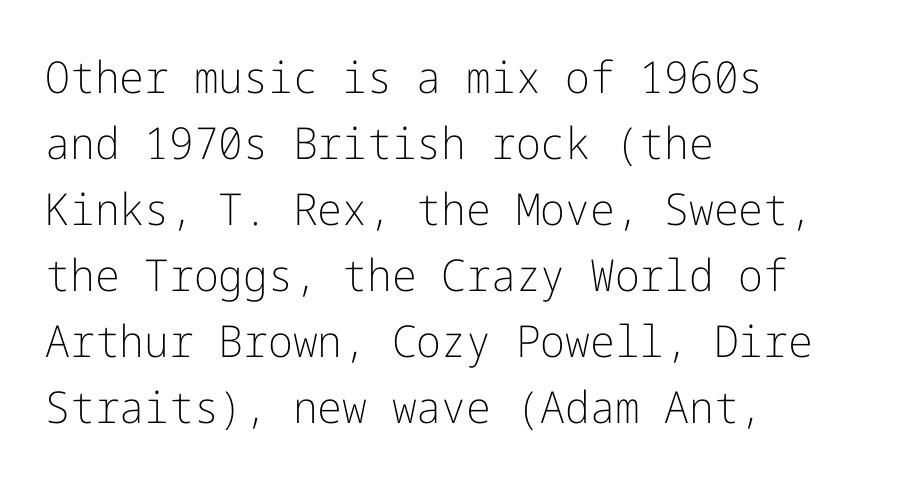
Successive baselines arrive at the customary interval. What kind of face is this? One without serifs — a sans. Letters have the restrained weight of plain body copy at most. The rendering keeps characters at their native spacing. The string is rendered with underlining switched off.
